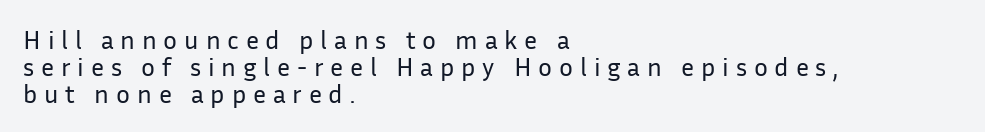
{"italic": "no", "bold": "no", "underline": "no", "align": "left", "line_spacing": "tight", "line_spacing_ratio": 1.03, "letter_spacing": "wide", "letter_spacing_em": 0.26, "glyph_px": 26}
